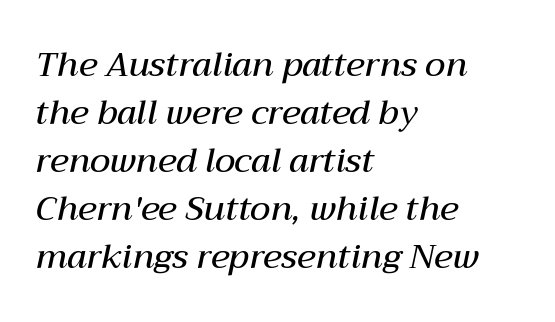
{"italic": "yes", "lean": "right", "slant_degrees": 12, "bold": "semi", "weight": "semibold", "width": "normal", "stroke_contrast": "medium", "x_height": "medium", "monospaced": "no", "underline": "no", "align": "left", "line_spacing": "normal", "line_spacing_ratio": 1.41, "letter_spacing": "normal", "letter_spacing_em": 0.0, "glyph_px": 34}
